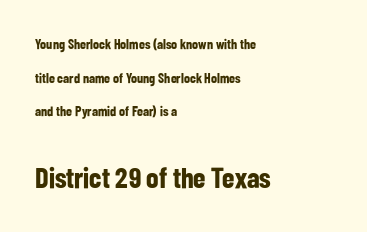
{"serif": "no", "italic": "no", "bold": "yes", "weight": "bold", "width": "condensed", "stroke_contrast": "low", "x_height": "medium", "monospaced": "no", "underline": "no", "align": "left", "line_spacing": "loose", "line_spacing_ratio": 2.41, "letter_spacing": "normal", "letter_spacing_em": 0.0, "larger_block": "second", "size_ratio": 2.07, "glyph_px": 29}
